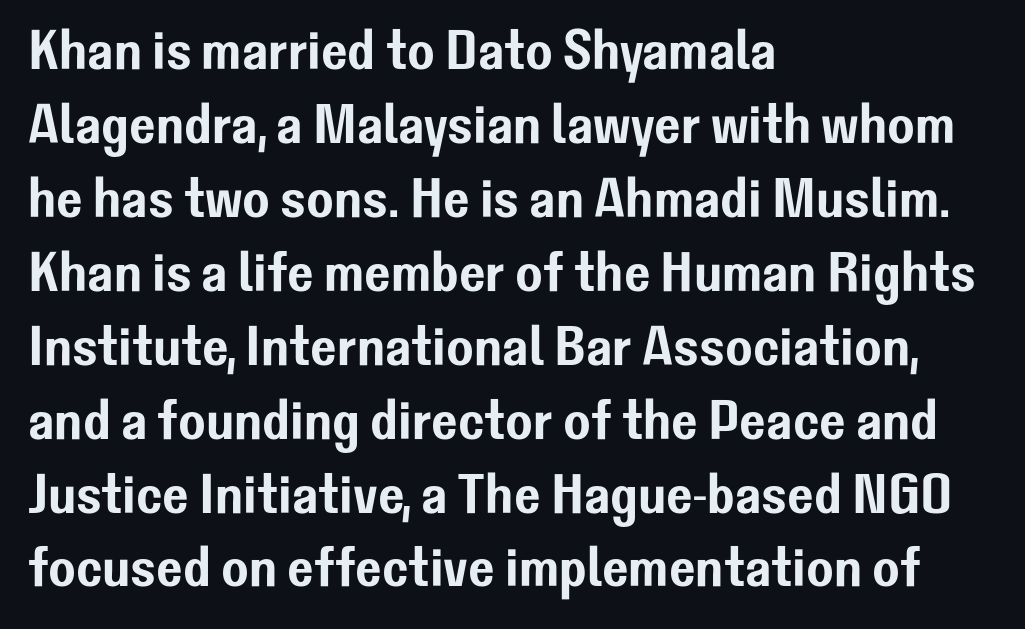
These lines are rendered in a variable-pitch font. Evenly set lines give the paragraph a standard silhouette. The font's upright variant was chosen for this text. Descender tails drop into unmarked territory. The paragraph shown leans on its left margin. No feet cap the strokes, marking this as sans-serif type.
